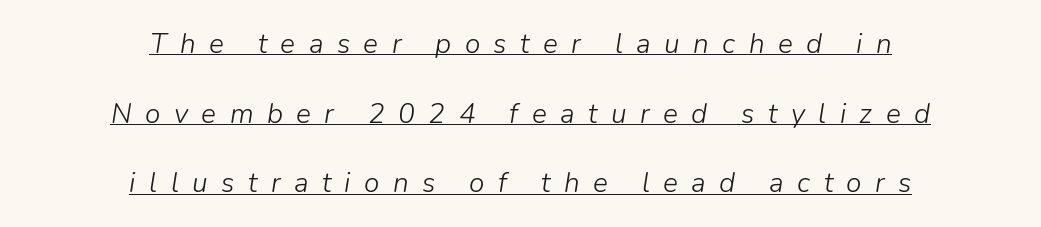
{"italic": "yes", "lean": "right", "slant_degrees": 9, "bold": "no", "weight": "light", "width": "normal", "stroke_contrast": "low", "x_height": "medium", "monospaced": "no", "underline": "yes", "align": "center", "line_spacing": "loose", "line_spacing_ratio": 2.49, "letter_spacing": "wide", "letter_spacing_em": 0.48, "glyph_px": 28}
